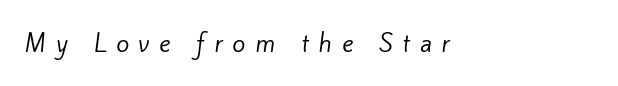
Q: Is the text bold? A: No.
Q: Is the text underlined? A: No.
Q: How is the paragraph aligned? A: Left-aligned.
Q: Is the spacing between letters normal or unusually wide? A: Unusually wide.
